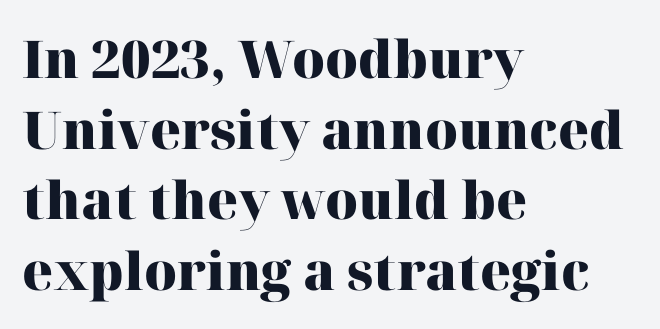
The image shows 52 px heavy serif type, upright; set left-aligned, normal line spacing (1.36x), normal letter spacing, not underlined; high stroke contrast and a medium x-height.
